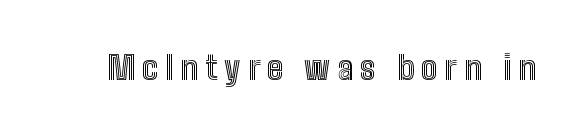
The image shows 33 px condensed type, upright; set unusually wide letter spacing (+0.21 em), not underlined; a medium x-height.
